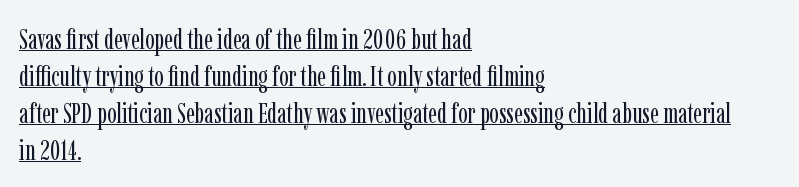
Q: Is the text bold? A: No.
Q: Is the text italic (slanted)? A: No, it is upright.
Q: Is the typeface a serif or a sans-serif typeface? A: Serif.
Q: Is the text underlined? A: Yes.
Q: How is the paragraph aligned? A: Left-aligned.
Q: Is the spacing between letters normal or unusually wide? A: Normal.
Q: Is the spacing between lines tight, normal or loose? A: Normal.
Q: Width (condensed, normal, or wide)? A: Condensed.
Q: Stroke contrast? A: Low.
Q: x-height? A: Medium.
Q: Monospaced? A: No.
